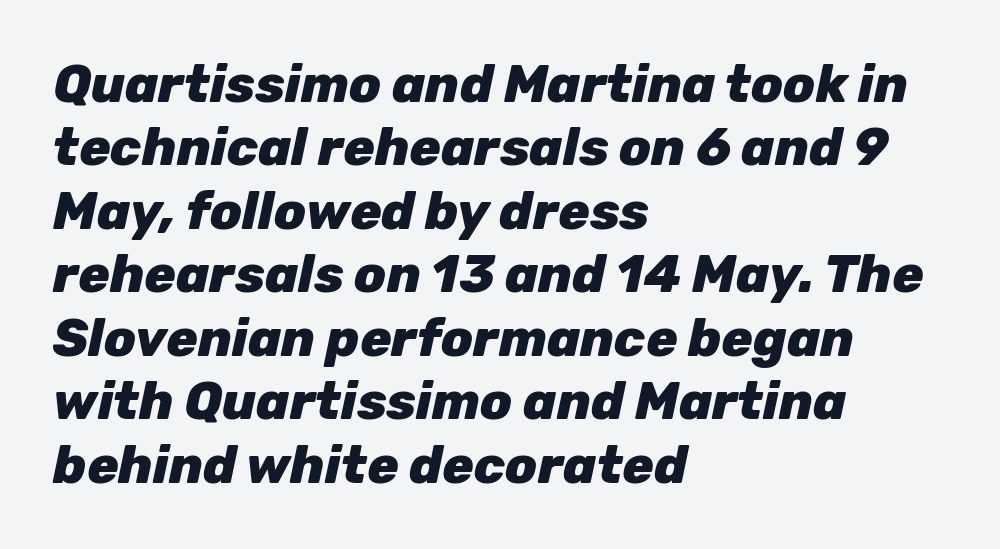
The image shows 52 px heavy type, italic (leaning right); set left-aligned, line spacing 1.22x, normal letter spacing, not underlined; low stroke contrast and a medium x-height.
